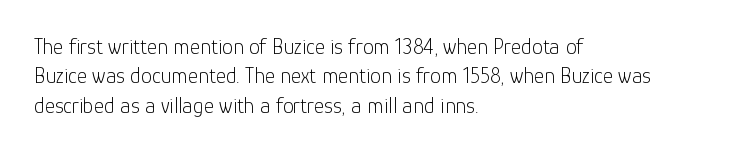
{"italic": "no", "bold": "no", "underline": "no", "align": "left", "line_spacing": "normal", "line_spacing_ratio": 1.34, "letter_spacing": "normal", "letter_spacing_em": 0.0, "glyph_px": 22}
